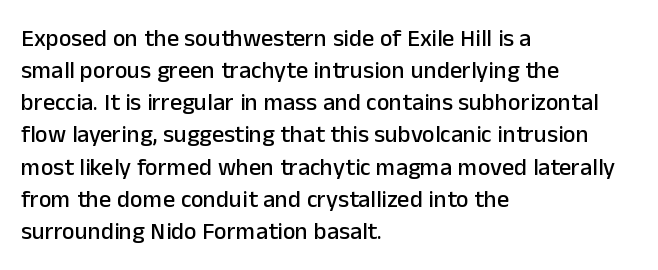
Just letters on the line, the space beneath them empty. Honestly, the row spacing looks completely unremarkable. No italicization has been applied; the sample stays upright. Teacher's note: observe the even left margin — that is flush-left alignment. Glyph-to-glyph distance matches everyday printed text.
